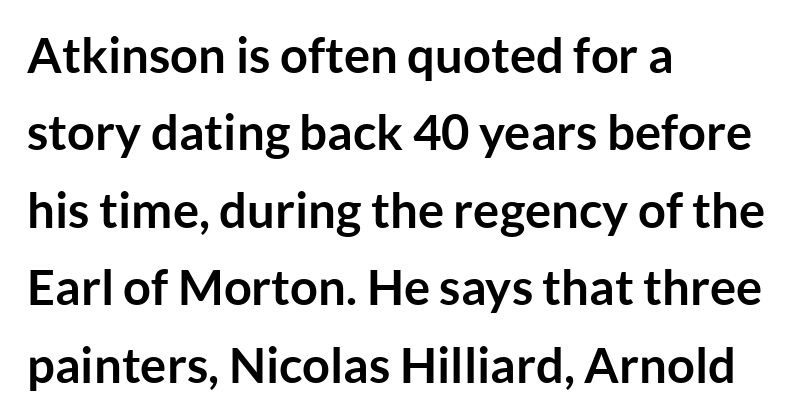
The image shows 49 px semibold sans-serif type, upright; set left-aligned, normal line spacing (1.58x), normal letter spacing, not underlined; low stroke contrast and a medium x-height.
